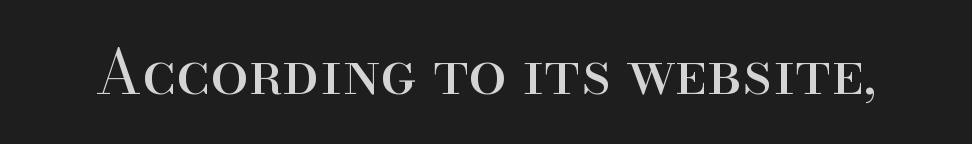
Q: Is the text bold? A: No.
Q: Is the text italic (slanted)? A: No, it is upright.
Q: Is the typeface a serif or a sans-serif typeface? A: Serif.
Q: Is the text underlined? A: No.
Q: Is the spacing between letters normal or unusually wide? A: Normal.
Q: Width (condensed, normal, or wide)? A: Normal.
Q: Stroke contrast? A: High.
Q: x-height? A: Small.
Q: Monospaced? A: No.
